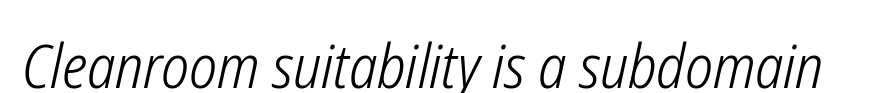
Q: Is the text bold? A: No.
Q: Is the text italic (slanted)? A: Yes, it leans right by about 12 degrees.
Q: Is the text underlined? A: No.
Q: Is the spacing between letters normal or unusually wide? A: Normal.
Q: Width (condensed, normal, or wide)? A: Condensed.
Q: Stroke contrast? A: Low.
Q: x-height? A: Medium.
Q: Monospaced? A: No.
